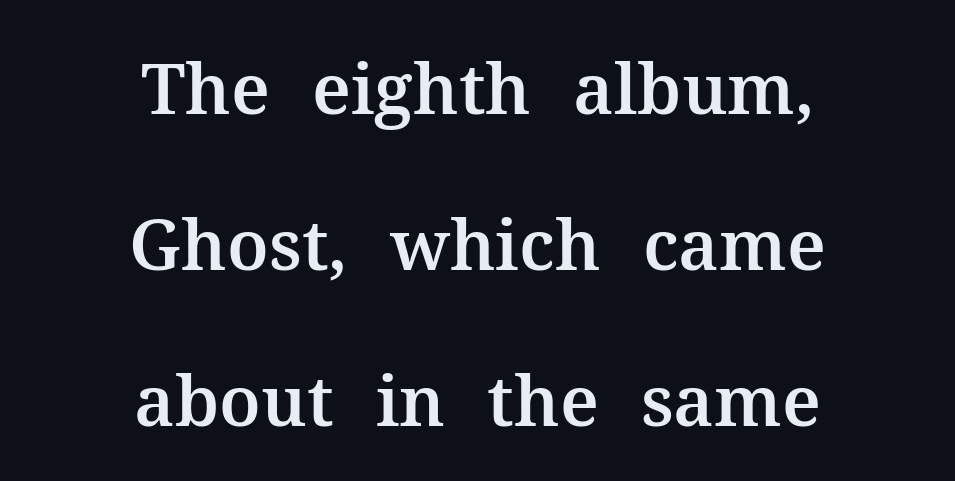
Q: Is the text italic (slanted)? A: No, it is upright.
Q: Is the typeface a serif or a sans-serif typeface? A: Serif.
Q: Is the text underlined? A: No.
Q: How is the paragraph aligned? A: Centered.
Q: Is the spacing between letters normal or unusually wide? A: Normal.
Q: Is the spacing between lines tight, normal or loose? A: Loose.
Q: Width (condensed, normal, or wide)? A: Normal.
Q: Stroke contrast? A: Medium.
Q: x-height? A: Medium.
Q: Monospaced? A: No.
